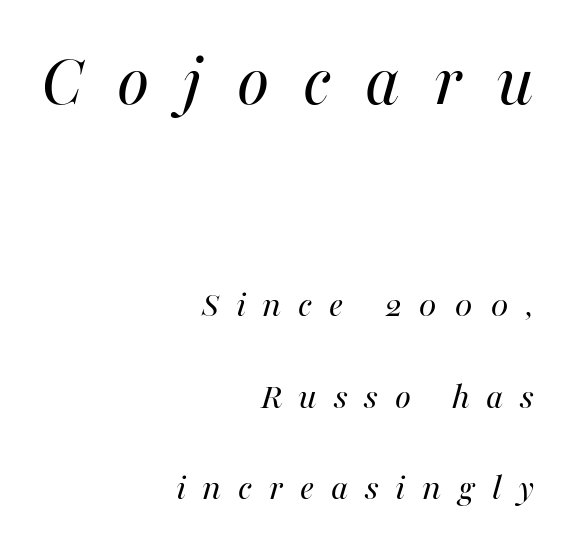
Q: Is the text bold? A: No.
Q: Is the text italic (slanted)? A: Yes, it leans right by about 16 degrees.
Q: Is the text underlined? A: No.
Q: How is the paragraph aligned? A: Right-aligned.
Q: Is the spacing between letters normal or unusually wide? A: Unusually wide.
Q: Is the spacing between lines tight, normal or loose? A: Loose.
Q: Which block of text is set in a larger size, the first (top) or the second (bottom)? A: The first (top) one.
Q: Width (condensed, normal, or wide)? A: Normal.
Q: Stroke contrast? A: Medium.
Q: x-height? A: Medium.
Q: Monospaced? A: No.
